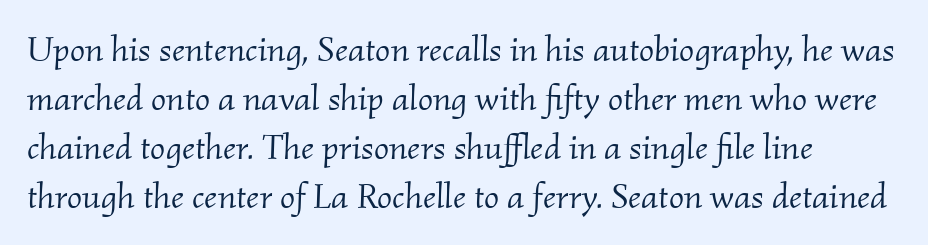
{"serif": "yes", "italic": "yes", "lean": "right", "slant_degrees": 2, "bold": "no", "weight": "light", "width": "normal", "stroke_contrast": "medium", "x_height": "small", "monospaced": "no", "underline": "no", "align": "left", "line_spacing": "normal", "line_spacing_ratio": 1.36, "letter_spacing": "normal", "letter_spacing_em": 0.0, "glyph_px": 36}
